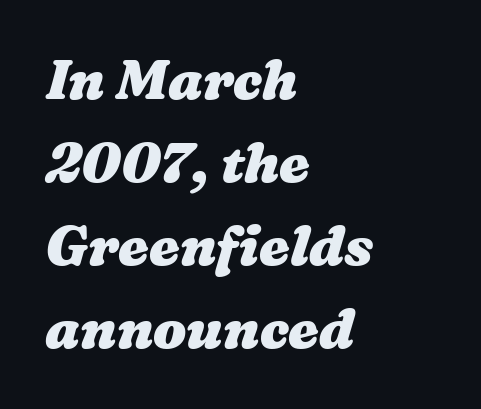
Q: Is the text bold? A: Yes.
Q: Is the text underlined? A: No.
Q: How is the paragraph aligned? A: Left-aligned.
Q: Is the spacing between letters normal or unusually wide? A: Normal.
Q: Is the spacing between lines tight, normal or loose? A: Normal.
Q: Width (condensed, normal, or wide)? A: Wide.
Q: Stroke contrast? A: Medium.
Q: x-height? A: Medium.
Q: Monospaced? A: No.
